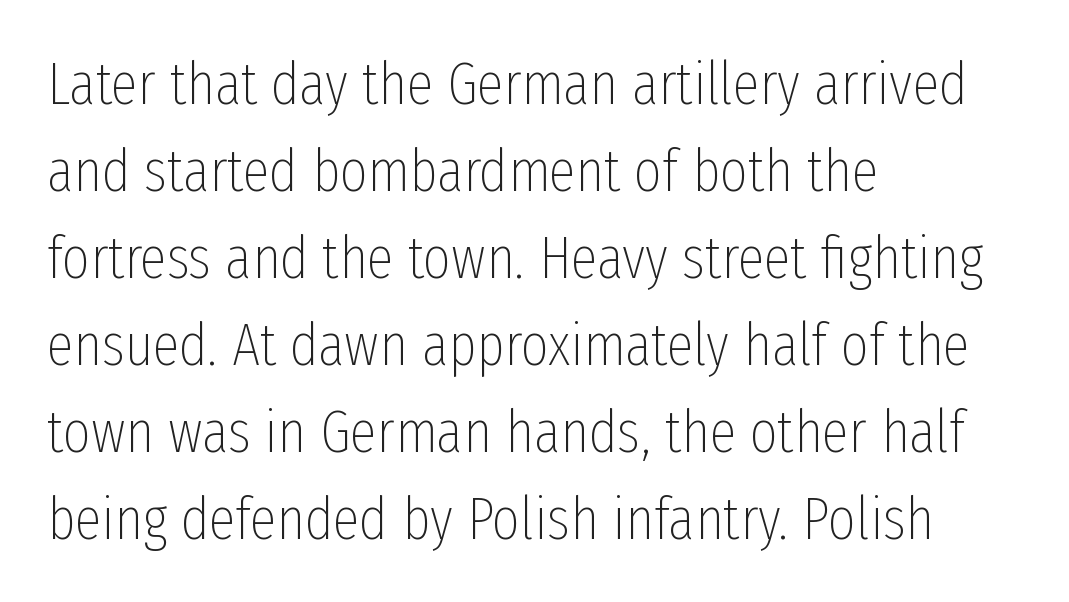
{"serif": "no", "italic": "no", "bold": "no", "weight": "thin", "width": "condensed", "stroke_contrast": "low", "x_height": "medium", "monospaced": "no", "underline": "no", "align": "left", "line_spacing": "normal", "line_spacing_ratio": 1.45, "letter_spacing": "normal", "letter_spacing_em": 0.0, "glyph_px": 60}
